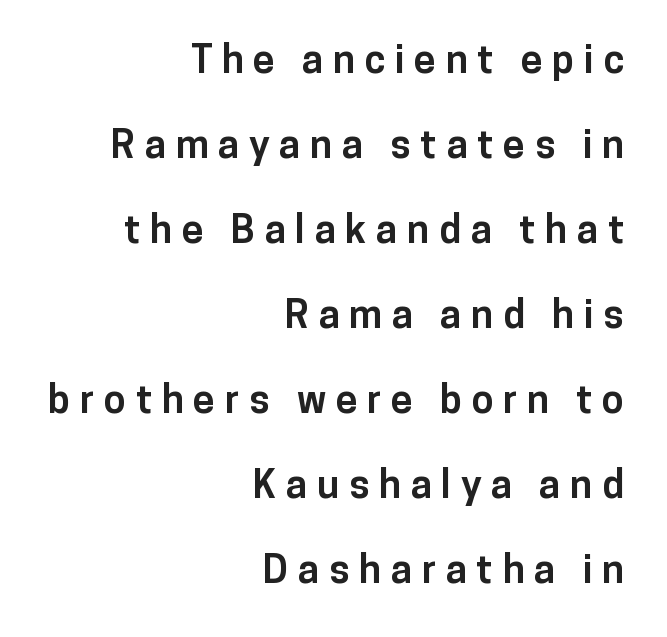
Stroke terminals: plain, sans-serif. Ascenders rise straight up at ninety degrees. The gaps between neighbouring characters are conspicuously large. All the whitespace from short lines collects on the left. Horizontal bands of white between lines are thick stripes.
